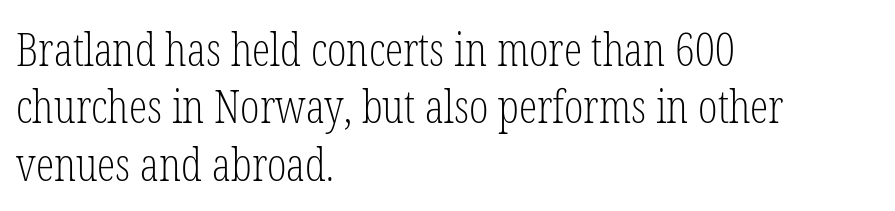
{"serif": "yes", "italic": "no", "bold": "no", "weight": "light", "width": "condensed", "stroke_contrast": "low", "x_height": "medium", "monospaced": "no", "underline": "no", "align": "left", "line_spacing": "normal", "line_spacing_ratio": 1.25, "letter_spacing": "normal", "letter_spacing_em": 0.0, "glyph_px": 46}
